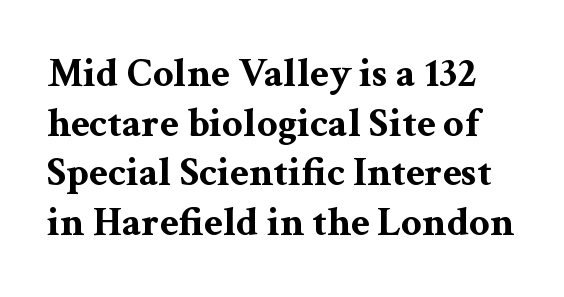
The image shows 41 px bold, wide serif type, upright; set line spacing 1.21x, normal letter spacing, not underlined; medium stroke contrast and a medium x-height.
